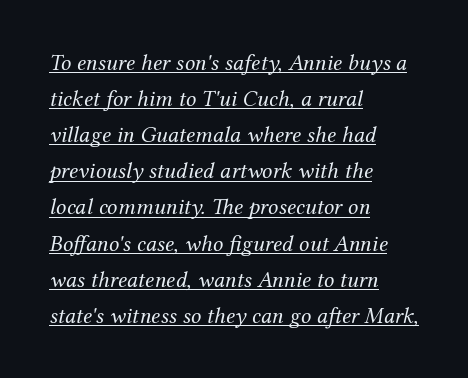
{"italic": "yes", "lean": "right", "slant_degrees": 12, "bold": "no", "underline": "yes", "align": "left", "line_spacing": "normal", "line_spacing_ratio": 1.57, "letter_spacing": "normal", "letter_spacing_em": 0.0, "glyph_px": 23}
